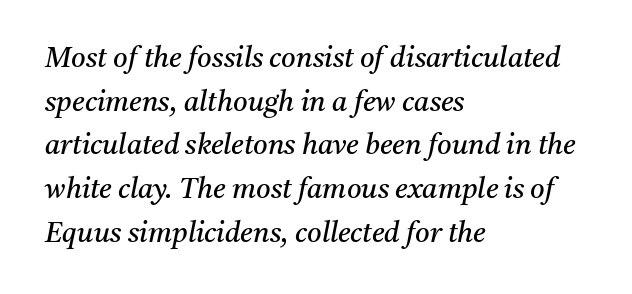
How would I describe the line gaps? Plain and ordinary. Is the block centered? No — it sits flush against the left margin. Is this a sans? No — the strokes have serifs. Observe the ordinary spacing: letters are neighbours, not strangers.
